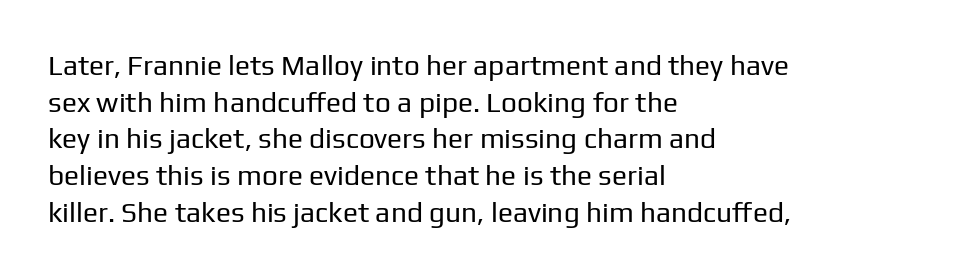
{"serif": "no", "italic": "no", "bold": "no", "weight": "regular", "width": "normal", "stroke_contrast": "low", "x_height": "medium", "monospaced": "no", "underline": "no", "align": "left", "line_spacing": "normal", "line_spacing_ratio": 1.31, "letter_spacing": "normal", "letter_spacing_em": 0.0, "glyph_px": 28}
